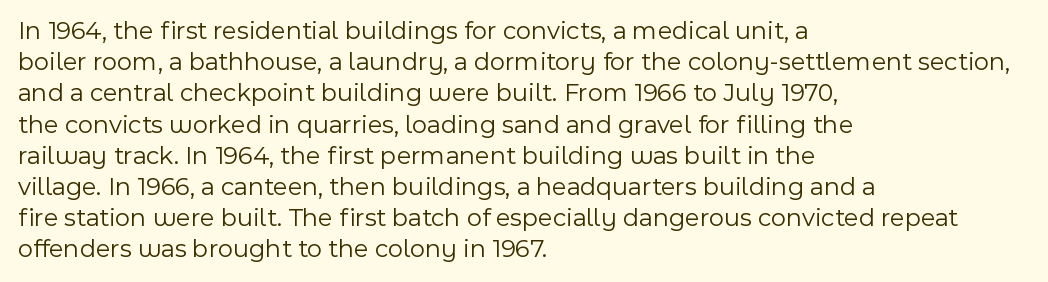
{"italic": "no", "bold": "no", "underline": "no", "align": "left", "line_spacing_ratio": 1.2, "letter_spacing": "normal", "letter_spacing_em": 0.0, "glyph_px": 26}
